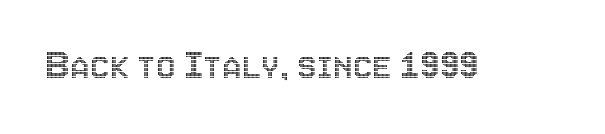
The image shows 44 px condensed type, upright; set normal letter spacing, not underlined; a large x-height.
